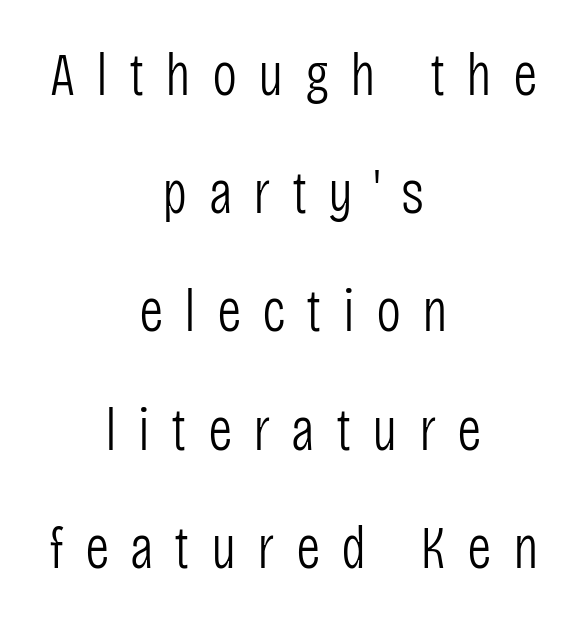
Q: Is the text bold? A: No.
Q: Is the text italic (slanted)? A: No, it is upright.
Q: Is the typeface a serif or a sans-serif typeface? A: Sans-serif.
Q: Is the text underlined? A: No.
Q: How is the paragraph aligned? A: Centered.
Q: Is the spacing between letters normal or unusually wide? A: Unusually wide.
Q: Is the spacing between lines tight, normal or loose? A: Loose.
Q: Width (condensed, normal, or wide)? A: Condensed.
Q: Stroke contrast? A: Low.
Q: x-height? A: Large.
Q: Monospaced? A: No.
